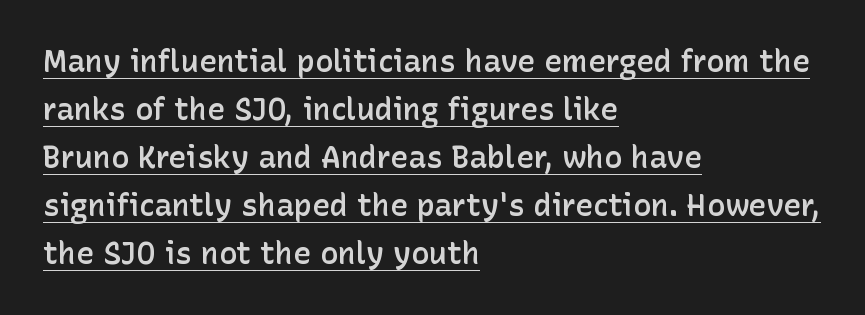
Q: Is the text bold? A: Semi-bold.
Q: Is the text italic (slanted)? A: No, it is upright.
Q: Is the typeface a serif or a sans-serif typeface? A: Sans-serif.
Q: Is the text underlined? A: Yes.
Q: How is the paragraph aligned? A: Left-aligned.
Q: Is the spacing between letters normal or unusually wide? A: Normal.
Q: Is the spacing between lines tight, normal or loose? A: Normal.
Q: Width (condensed, normal, or wide)? A: Normal.
Q: Stroke contrast? A: Low.
Q: x-height? A: Medium.
Q: Monospaced? A: No.
